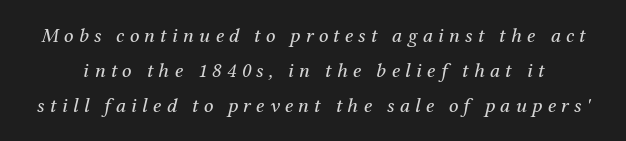
The image shows 21 px text type, italic (leaning right); set normal line spacing (1.66x), unusually wide letter spacing (+0.24 em), not underlined.
